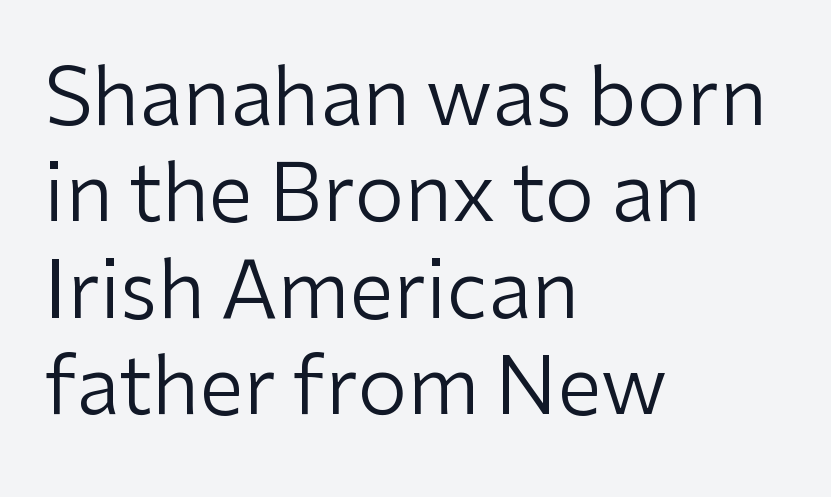
Q: Is the text bold? A: No.
Q: Is the text italic (slanted)? A: No, it is upright.
Q: Is the typeface a serif or a sans-serif typeface? A: Sans-serif.
Q: Is the text underlined? A: No.
Q: How is the paragraph aligned? A: Left-aligned.
Q: Is the spacing between letters normal or unusually wide? A: Normal.
Q: Width (condensed, normal, or wide)? A: Normal.
Q: Stroke contrast? A: Low.
Q: x-height? A: Medium.
Q: Monospaced? A: No.
